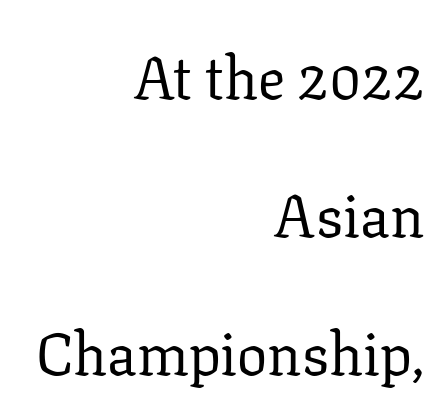
{"serif": "yes", "italic": "no", "bold": "no", "weight": "regular", "width": "normal", "stroke_contrast": "low", "x_height": "medium", "monospaced": "no", "underline": "no", "align": "right", "line_spacing": "loose", "line_spacing_ratio": 2.3, "letter_spacing": "normal", "letter_spacing_em": 0.0, "glyph_px": 60}
